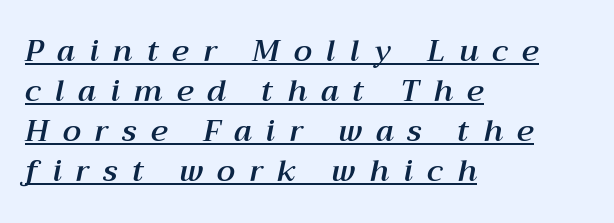
{"italic": "yes", "lean": "right", "slant_degrees": 12, "width": "normal", "stroke_contrast": "medium", "x_height": "medium", "monospaced": "no", "underline": "yes", "align": "left", "line_spacing": "normal", "line_spacing_ratio": 1.33, "letter_spacing": "wide", "letter_spacing_em": 0.47, "glyph_px": 30}
